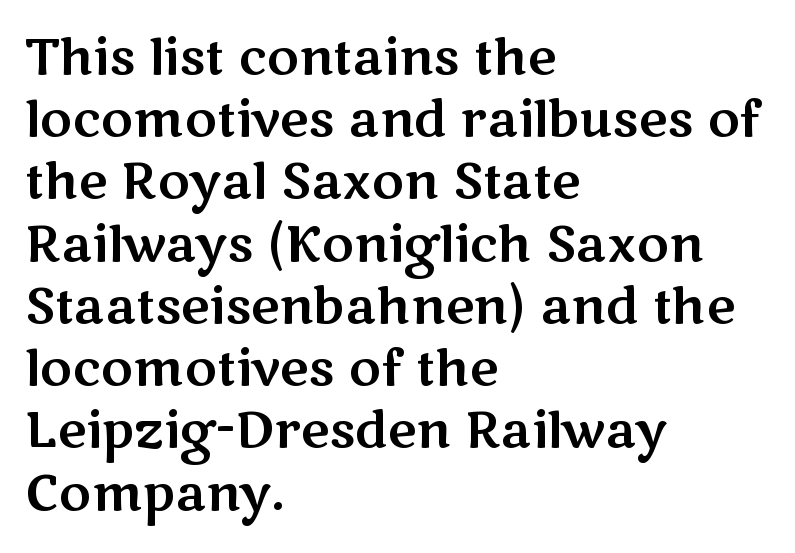
The image shows 49 px wide sans-serif type, upright; set left-aligned, normal line spacing (1.27x), normal letter spacing, not underlined; medium stroke contrast and a medium x-height.
